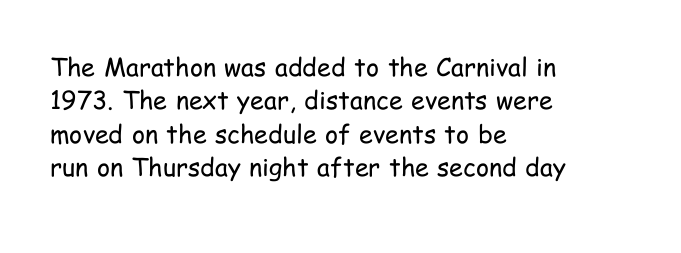
Q: Is the text bold? A: No.
Q: Is the text italic (slanted)? A: No, it is upright.
Q: Is the text underlined? A: No.
Q: How is the paragraph aligned? A: Left-aligned.
Q: Is the spacing between letters normal or unusually wide? A: Normal.
Q: Is the spacing between lines tight, normal or loose? A: Normal.
